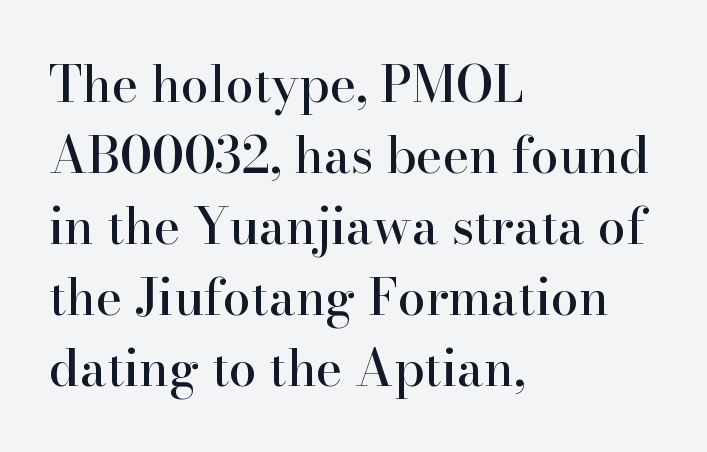
The image shows 50 px serif type, upright; set left-aligned, normal line spacing (1.42x), normal letter spacing, not underlined; high stroke contrast and a small x-height.
